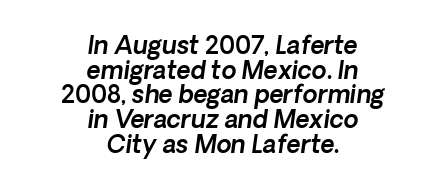
The image shows 24 px text type; set centered, tight line spacing (1.03x), normal letter spacing, not underlined.
